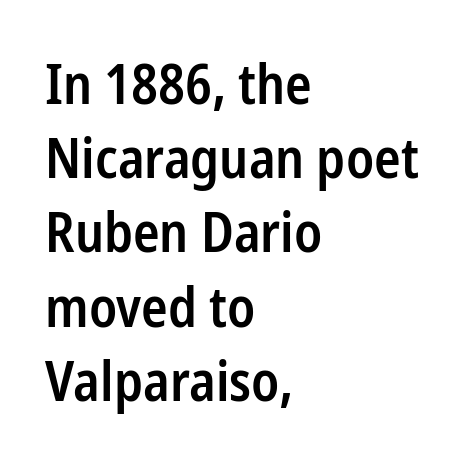
Q: Is the text bold? A: Semi-bold.
Q: Is the text italic (slanted)? A: No, it is upright.
Q: Is the typeface a serif or a sans-serif typeface? A: Sans-serif.
Q: Is the text underlined? A: No.
Q: How is the paragraph aligned? A: Left-aligned.
Q: Is the spacing between letters normal or unusually wide? A: Normal.
Q: Is the spacing between lines tight, normal or loose? A: Normal.
Q: Width (condensed, normal, or wide)? A: Condensed.
Q: Stroke contrast? A: Low.
Q: x-height? A: Medium.
Q: Monospaced? A: No.
